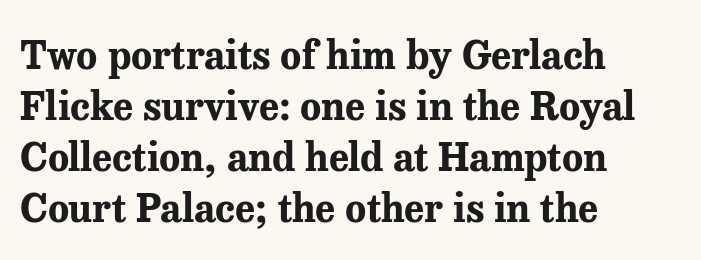
Q: Is the text bold? A: Yes.
Q: Is the text italic (slanted)? A: No, it is upright.
Q: Is the typeface a serif or a sans-serif typeface? A: Serif.
Q: Is the text underlined? A: No.
Q: How is the paragraph aligned? A: Left-aligned.
Q: Is the spacing between letters normal or unusually wide? A: Normal.
Q: Is the spacing between lines tight, normal or loose? A: Normal.
Q: Width (condensed, normal, or wide)? A: Normal.
Q: Stroke contrast? A: Medium.
Q: x-height? A: Medium.
Q: Monospaced? A: No.
